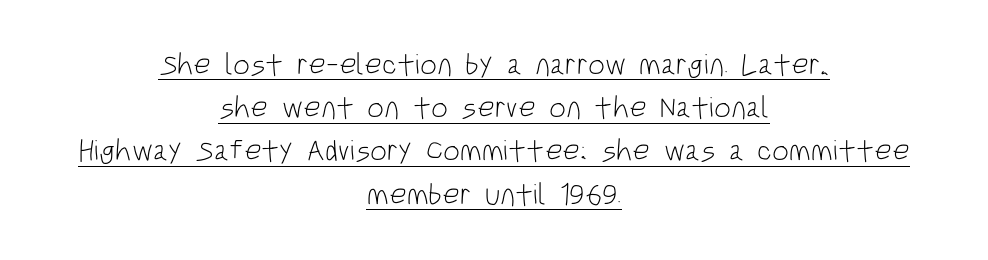
Q: Is the text bold? A: No.
Q: Is the text italic (slanted)? A: No, it is upright.
Q: Is the typeface a serif or a sans-serif typeface? A: Sans-serif.
Q: Is the text underlined? A: Yes.
Q: How is the paragraph aligned? A: Centered.
Q: Is the spacing between letters normal or unusually wide? A: Normal.
Q: Is the spacing between lines tight, normal or loose? A: Normal.
Q: Width (condensed, normal, or wide)? A: Condensed.
Q: Stroke contrast? A: Low.
Q: x-height? A: Large.
Q: Monospaced? A: No.
